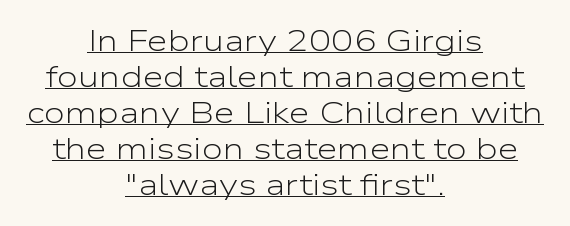
Emphasis is given by a line drawn under the lettering. One-word summary of the alignment: center. The line texture is even and compact thanks to regular tracking. This sample has the flowing, uneven cadence of proportional lettering. This sample uses a sans-serif face. Posture: straight, roman, zero tilt.
